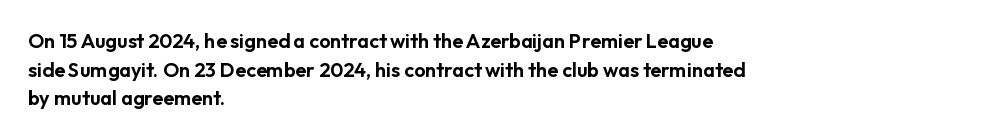
Every character sits straight up, as roman type does. The glyphs are unaccompanied by any horizontal stroke below them. Normally led — the rows are evenly, conventionally spaced. If you drew a ruler down the left edge, every line would touch it. The type is set solid horizontally, with unmodified tracking.
